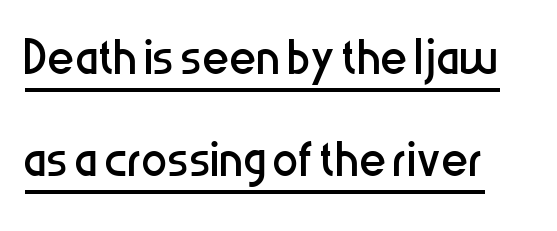
The image shows 65 px regular-weight, condensed sans-serif type, upright; set normal line spacing (1.57x), normal letter spacing, underlined; low stroke contrast and a medium x-height.
